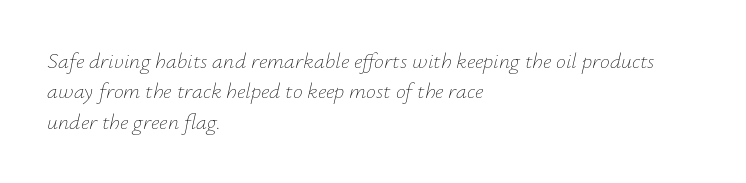
Q: Is the text bold? A: No.
Q: Is the text italic (slanted)? A: Yes, it leans right by about 12 degrees.
Q: Is the text underlined? A: No.
Q: How is the paragraph aligned? A: Left-aligned.
Q: Is the spacing between letters normal or unusually wide? A: Normal.
Q: Is the spacing between lines tight, normal or loose? A: Normal.
